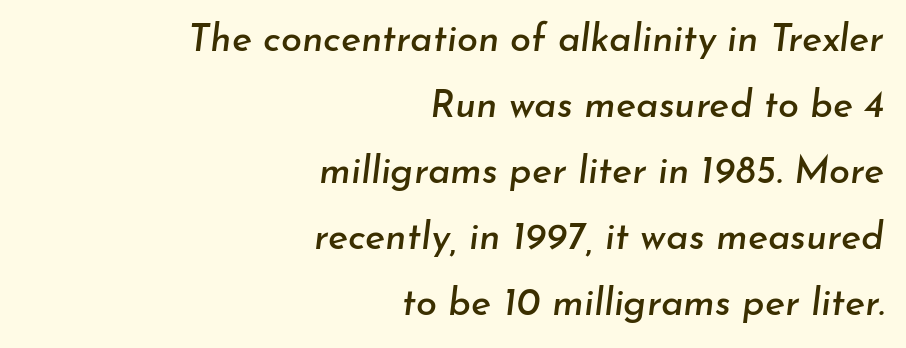
Q: Is the text italic (slanted)? A: Yes, it leans right by about 7 degrees.
Q: Is the text underlined? A: No.
Q: How is the paragraph aligned? A: Right-aligned.
Q: Is the spacing between letters normal or unusually wide? A: Normal.
Q: Width (condensed, normal, or wide)? A: Normal.
Q: Stroke contrast? A: Low.
Q: x-height? A: Small.
Q: Monospaced? A: No.
